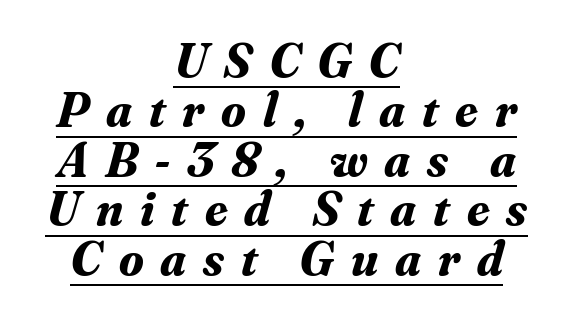
The image shows 50 px bold serif type, italic (leaning right); set centered, tight line spacing (0.99x), unusually wide letter spacing (+0.34 em), underlined; medium stroke contrast and a small x-height.
